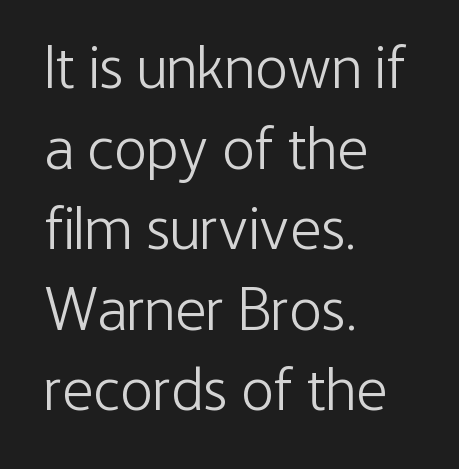
Q: Is the text bold? A: No.
Q: Is the text italic (slanted)? A: No, it is upright.
Q: Is the typeface a serif or a sans-serif typeface? A: Sans-serif.
Q: Is the text underlined? A: No.
Q: How is the paragraph aligned? A: Left-aligned.
Q: Is the spacing between letters normal or unusually wide? A: Normal.
Q: Is the spacing between lines tight, normal or loose? A: Normal.
Q: Width (condensed, normal, or wide)? A: Condensed.
Q: Stroke contrast? A: Low.
Q: x-height? A: Medium.
Q: Monospaced? A: No.
